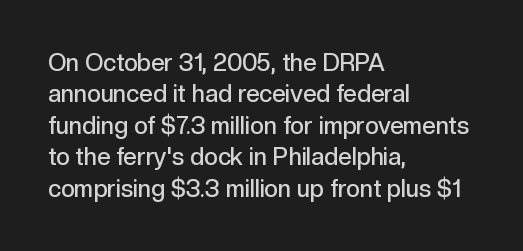
Students, this is semibold: more ink than regular, less than bold. Descender tails drop into unmarked territory. Reading down the block, your eye returns to a fixed left position each line. Do the letters lean? They stand straight. The space between consecutive lines is moderate.
